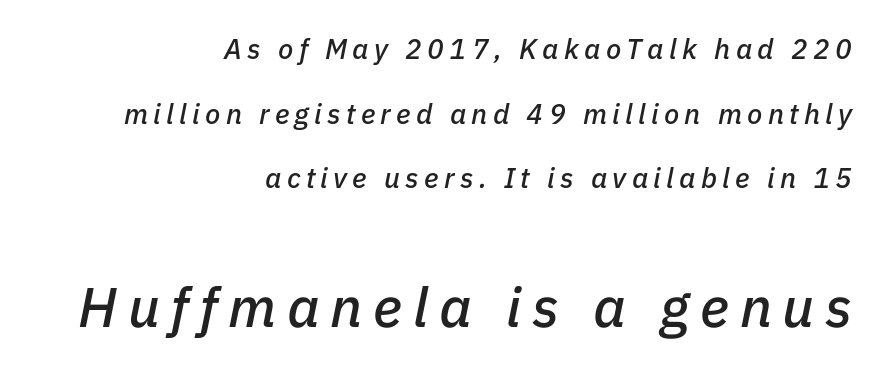
The image shows 56 px text type, italic (leaning right); set right-aligned, loose line spacing (2.31x), not underlined; the second (bottom) block is 2.0x larger; low stroke contrast and a medium x-height.
